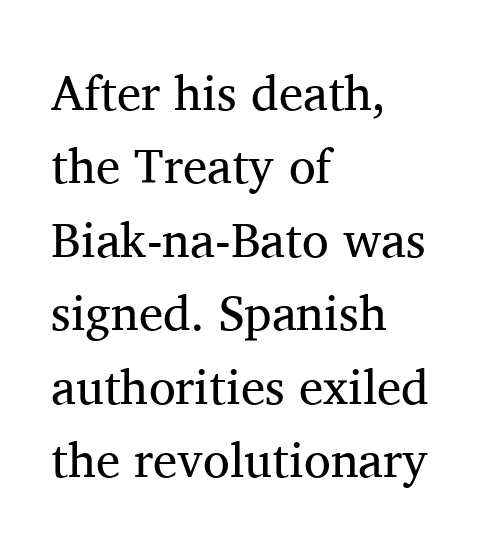
Q: Is the text bold? A: No.
Q: Is the text italic (slanted)? A: No, it is upright.
Q: Is the typeface a serif or a sans-serif typeface? A: Serif.
Q: Is the text underlined? A: No.
Q: How is the paragraph aligned? A: Left-aligned.
Q: Is the spacing between letters normal or unusually wide? A: Normal.
Q: Is the spacing between lines tight, normal or loose? A: Normal.
Q: Width (condensed, normal, or wide)? A: Normal.
Q: Stroke contrast? A: Medium.
Q: x-height? A: Medium.
Q: Monospaced? A: No.
